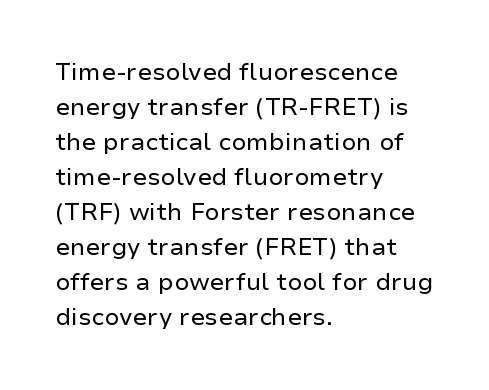
No word sits above an underline. This is the regular roman posture of the typeface. The lines in this sample share a left origin and differ only in where they stop. Successive baselines arrive at the customary interval.
